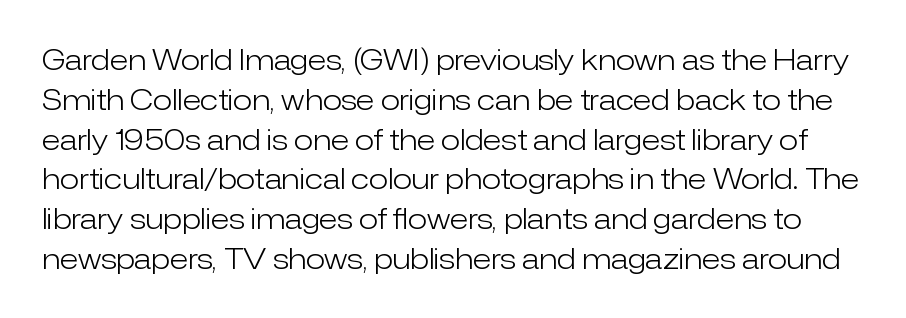
{"serif": "no", "italic": "no", "bold": "no", "weight": "light", "width": "normal", "stroke_contrast": "low", "x_height": "medium", "monospaced": "no", "underline": "no", "line_spacing": "normal", "line_spacing_ratio": 1.42, "letter_spacing": "normal", "letter_spacing_em": 0.0, "glyph_px": 28}
